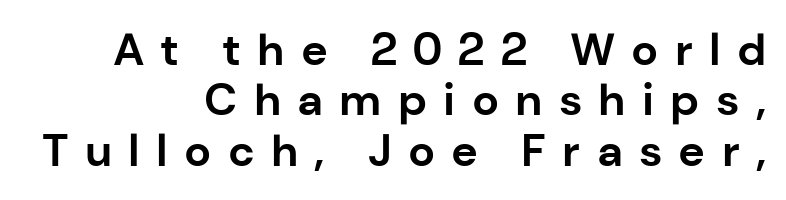
The image shows 45 px bold sans-serif type, upright; set right-aligned, tight line spacing (1.12x), unusually wide letter spacing (+0.36 em), not underlined; low stroke contrast and a medium x-height.
